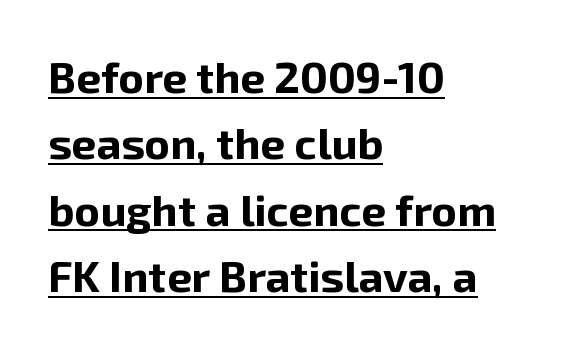
The image shows 44 px bold sans-serif type, upright; set left-aligned, normal line spacing (1.51x), normal letter spacing, underlined; low stroke contrast and a medium x-height.
